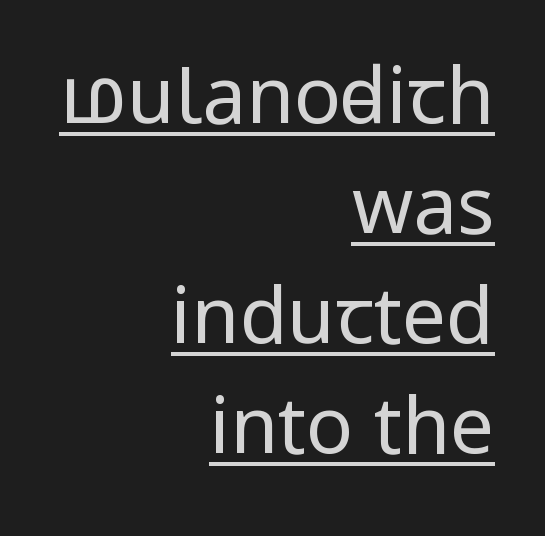
The image shows 78 px regular-weight, condensed sans-serif type, upright; set right-aligned, normal line spacing (1.41x), normal letter spacing, underlined; low stroke contrast.
